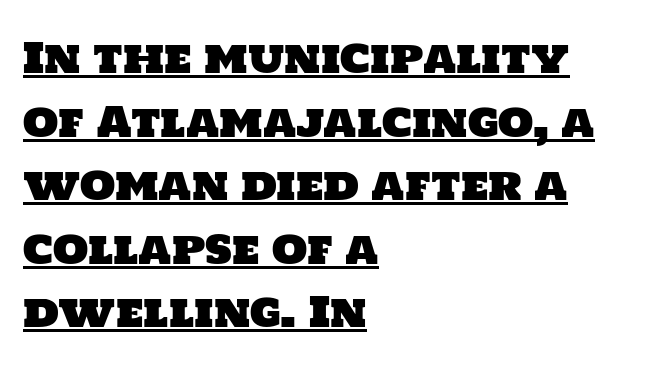
Q: Is the typeface a serif or a sans-serif typeface? A: Sans-serif.
Q: Is the text underlined? A: Yes.
Q: How is the paragraph aligned? A: Left-aligned.
Q: Is the spacing between letters normal or unusually wide? A: Normal.
Q: Is the spacing between lines tight, normal or loose? A: Normal.
Q: Width (condensed, normal, or wide)? A: Normal.
Q: Stroke contrast? A: Low.
Q: x-height? A: Large.
Q: Monospaced? A: No.
